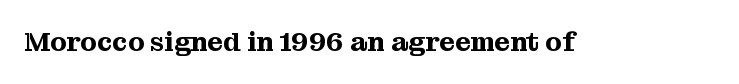
Q: Is the text italic (slanted)? A: No, it is upright.
Q: Is the text underlined? A: No.
Q: Is the spacing between letters normal or unusually wide? A: Normal.
